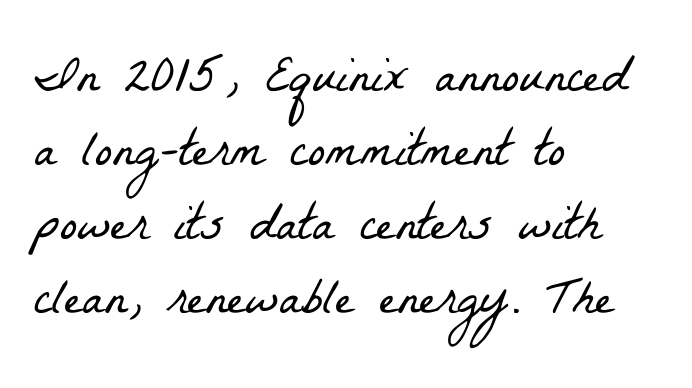
Proportional: the letters do not fall into vertical columns. Compared with a typical body face, this is equally light or lighter still. The font family rendered here belongs to the serif group. The line texture is even and compact thanks to regular tracking. Nobody drew a line under any word here. These lines sit exactly where default settings would place them.
